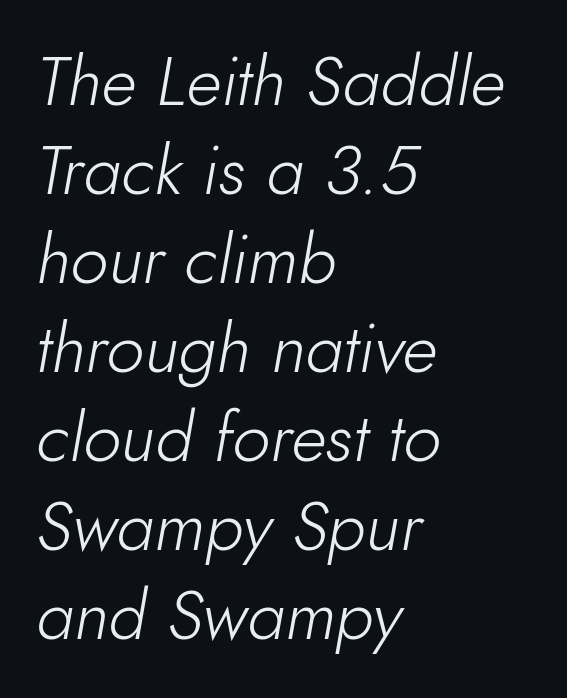
Think standard paragraph weight, or any step lighter than that. The passage shown is typed in a proportional face where columns would drift. The passage shown has conventional tracking throughout. These lines were composed using italics. Rule under the text: the space is simply empty.
